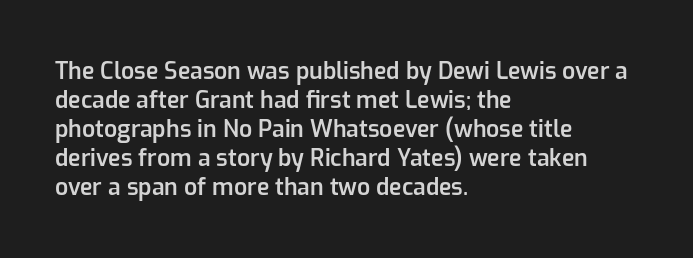
{"italic": "no", "bold": "semi", "underline": "no", "align": "left", "line_spacing": "normal", "line_spacing_ratio": 1.26, "letter_spacing": "normal", "letter_spacing_em": 0.0, "glyph_px": 23}
